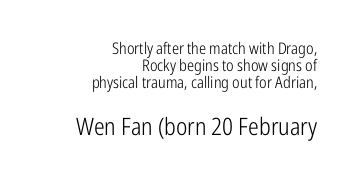
Q: Is the text bold? A: No.
Q: Is the text italic (slanted)? A: No, it is upright.
Q: Is the text underlined? A: No.
Q: How is the paragraph aligned? A: Right-aligned.
Q: Is the spacing between letters normal or unusually wide? A: Normal.
Q: Is the spacing between lines tight, normal or loose? A: Tight.
Q: Which block of text is set in a larger size, the first (top) or the second (bottom)? A: The second (bottom) one.
